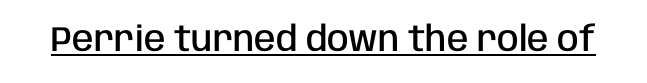
Q: Is the text bold? A: Semi-bold.
Q: Is the text italic (slanted)? A: No, it is upright.
Q: Is the typeface a serif or a sans-serif typeface? A: Sans-serif.
Q: Is the text underlined? A: Yes.
Q: Is the spacing between letters normal or unusually wide? A: Normal.
Q: Width (condensed, normal, or wide)? A: Condensed.
Q: Stroke contrast? A: Low.
Q: x-height? A: Large.
Q: Monospaced? A: No.
